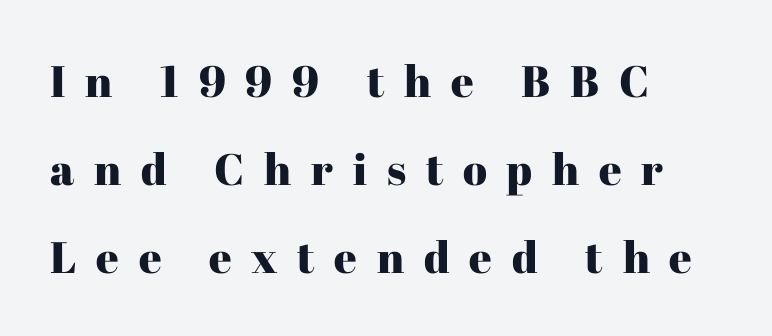
The image shows 44 px serif type, upright; set left-aligned, loose line spacing (2.0x), unusually wide letter spacing (+0.45 em), not underlined; high stroke contrast and a medium x-height.
